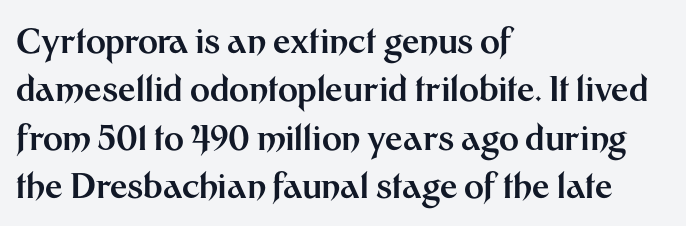
Q: Is the text bold? A: Yes.
Q: Is the text italic (slanted)? A: No, it is upright.
Q: Is the typeface a serif or a sans-serif typeface? A: Sans-serif.
Q: Is the text underlined? A: No.
Q: How is the paragraph aligned? A: Left-aligned.
Q: Is the spacing between letters normal or unusually wide? A: Normal.
Q: Is the spacing between lines tight, normal or loose? A: Normal.
Q: Width (condensed, normal, or wide)? A: Normal.
Q: Stroke contrast? A: Medium.
Q: x-height? A: Medium.
Q: Monospaced? A: No.
